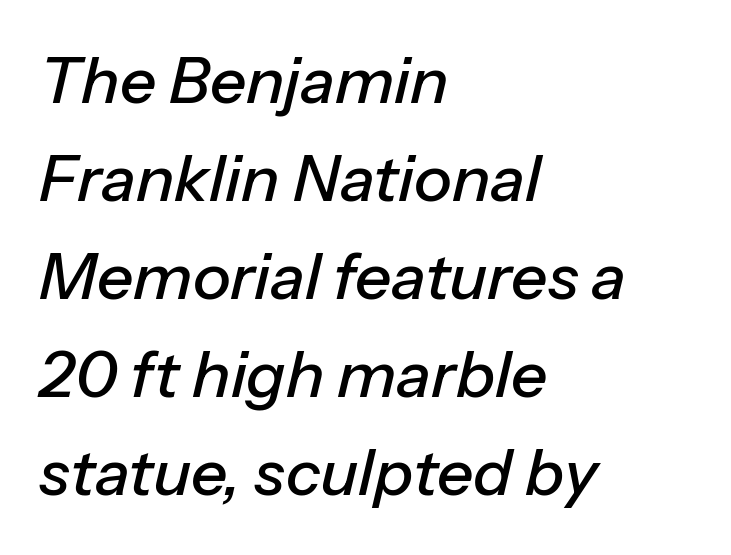
{"italic": "yes", "lean": "right", "slant_degrees": 13, "width": "normal", "stroke_contrast": "low", "x_height": "medium", "monospaced": "no", "underline": "no", "align": "left", "line_spacing": "normal", "line_spacing_ratio": 1.53, "letter_spacing": "normal", "letter_spacing_em": 0.0, "glyph_px": 64}
